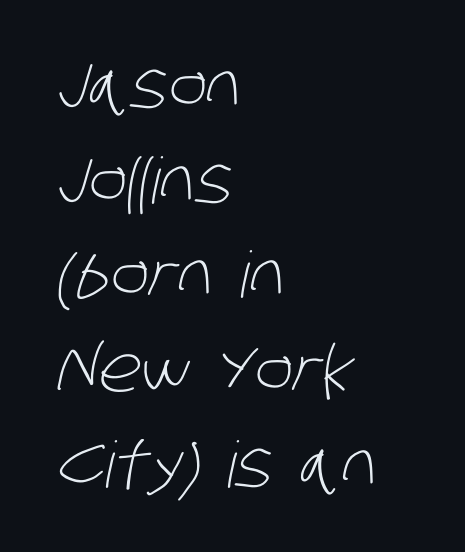
Q: Is the text bold? A: No.
Q: Is the typeface a serif or a sans-serif typeface? A: Sans-serif.
Q: Is the text underlined? A: No.
Q: How is the paragraph aligned? A: Left-aligned.
Q: Is the spacing between letters normal or unusually wide? A: Normal.
Q: Is the spacing between lines tight, normal or loose? A: Normal.
Q: Width (condensed, normal, or wide)? A: Condensed.
Q: Stroke contrast? A: Low.
Q: x-height? A: Large.
Q: Monospaced? A: No.
